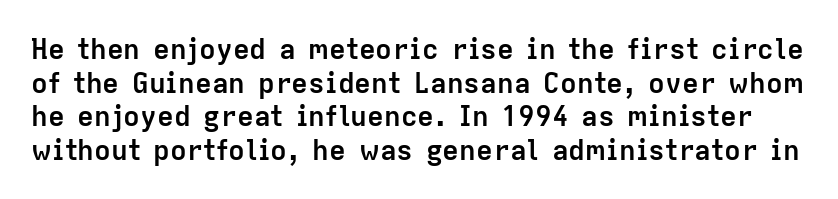
Spacing verdict: proportional, widths tailored to each character. Typographically, this falls in the sans-serif category. Only glyphs here, with clear space below each row. Caption: bold face, heavy strokes. When letters stand straight like this, we call the style roman or upright. Is the letter spacing exaggerated? No — it looks like the ordinary default.
